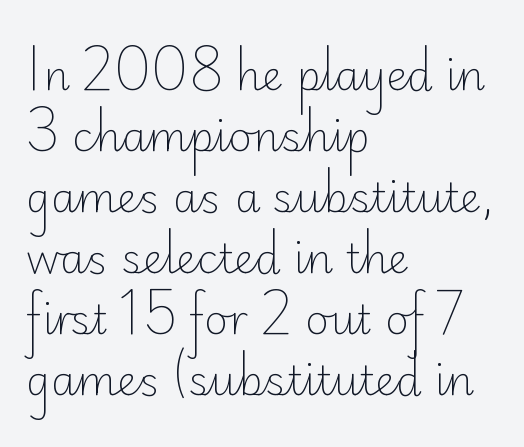
The image shows 41 px light sans-serif type, upright; set left-aligned, normal line spacing (1.49x), normal letter spacing, not underlined; low stroke contrast and a small x-height.
